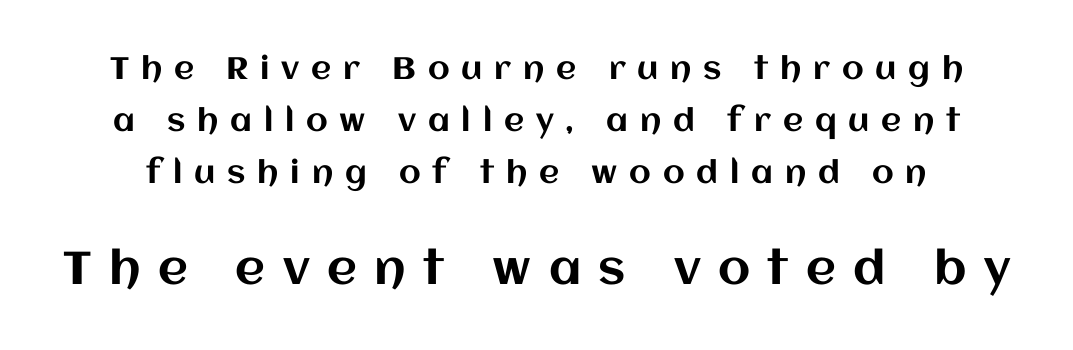
The image shows 46 px text type, upright; set normal line spacing (1.68x), unusually wide letter spacing (+0.38 em), not underlined; the second (bottom) block is 1.48x larger; medium stroke contrast and a large x-height.
